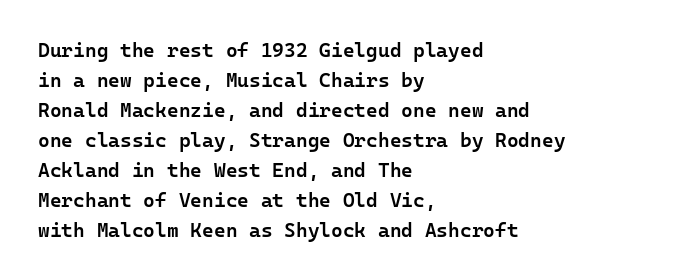
The line-height multiplier appears to be the usual default. This is the regular roman posture of the typeface. This rendering uses left alignment, leaving the right contour irregular. Only glyphs here, with clear space below each row. Default kerning and tracking; the words read as compact shapes.
